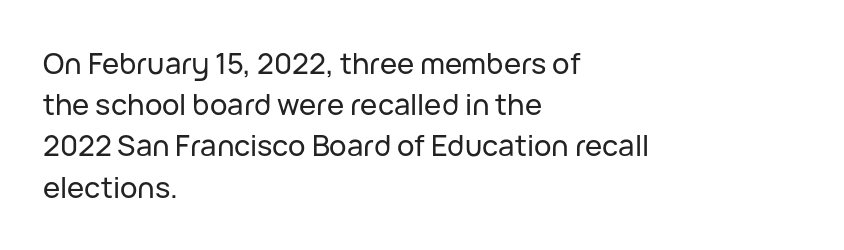
In terms of letterspacing, this is plain default setting. Each line starts at the same left margin while the right side varies. Nope, no serifs anywhere on these letters. The block of text has a typical density, with ordinary space between rows.
